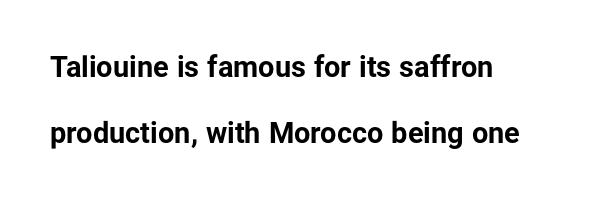
{"serif": "no", "italic": "no", "bold": "yes", "weight": "bold", "width": "normal", "stroke_contrast": "low", "x_height": "medium", "monospaced": "no", "underline": "no", "line_spacing": "loose", "line_spacing_ratio": 2.27, "letter_spacing": "normal", "letter_spacing_em": 0.0, "glyph_px": 29}
